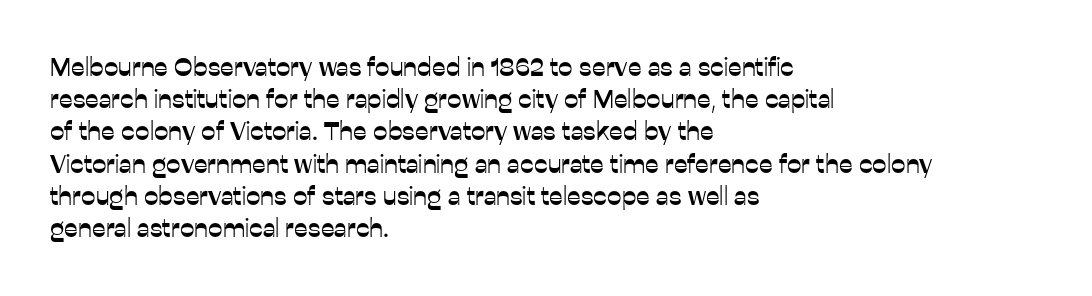
You could call the tracking neutral — neither tight nor loose. Posture: upright roman. Which margin do the lines hug? The left one — the right edge is uneven. Decoration check: the copy has no underline.
